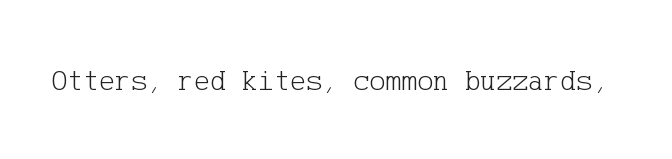
The letterforms sit shoulder to shoulder at normal distance. This sample uses an upright cut, with every glyph sitting square on the baseline. Are there feet on the stems? There are — it's a serif. Is the stroke heavy? The answer is a plain regular-or-lighter.
